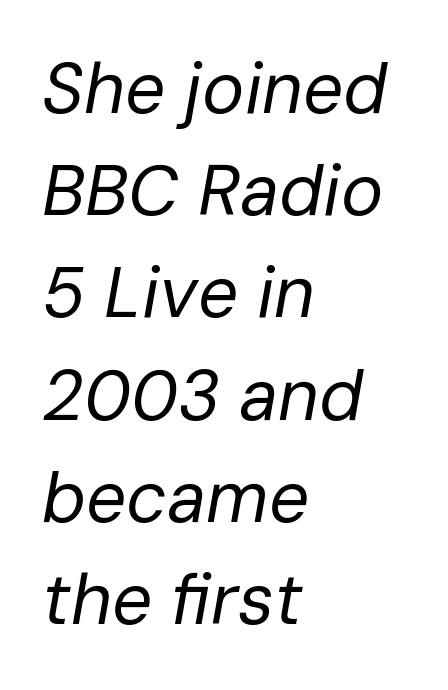
The image shows 71 px regular-weight type, italic (leaning right); set left-aligned, normal line spacing (1.44x), normal letter spacing, not underlined; low stroke contrast and a medium x-height.
